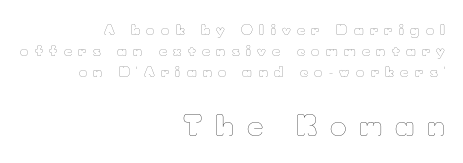
This sample has the flowing, uneven cadence of proportional lettering. Vertical spacing — default. Size contrast runs from small at the top to large at the bottom. Ink coverage per letter is moderate at most.
